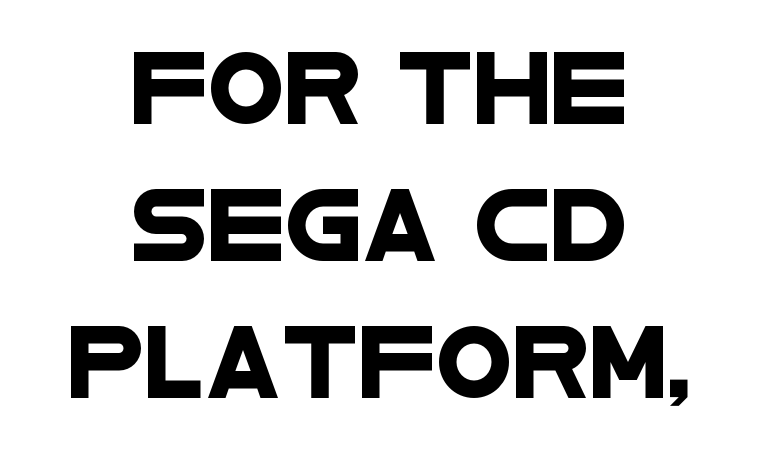
The image shows 70 px wide sans-serif type; set centered, loose line spacing (1.96x), normal letter spacing, not underlined; low stroke contrast and a large x-height.
